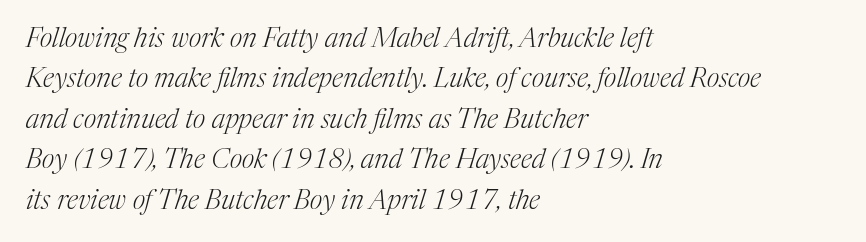
The image shows 27 px text type, italic (leaning right); set left-aligned, normal line spacing (1.5x), normal letter spacing, not underlined.
